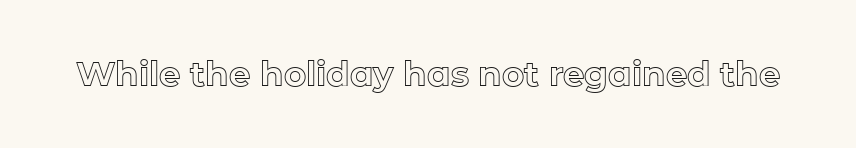
{"italic": "no", "width": "normal", "x_height": "medium", "monospaced": "no", "underline": "no", "letter_spacing": "normal", "letter_spacing_em": 0.0, "glyph_px": 34}
